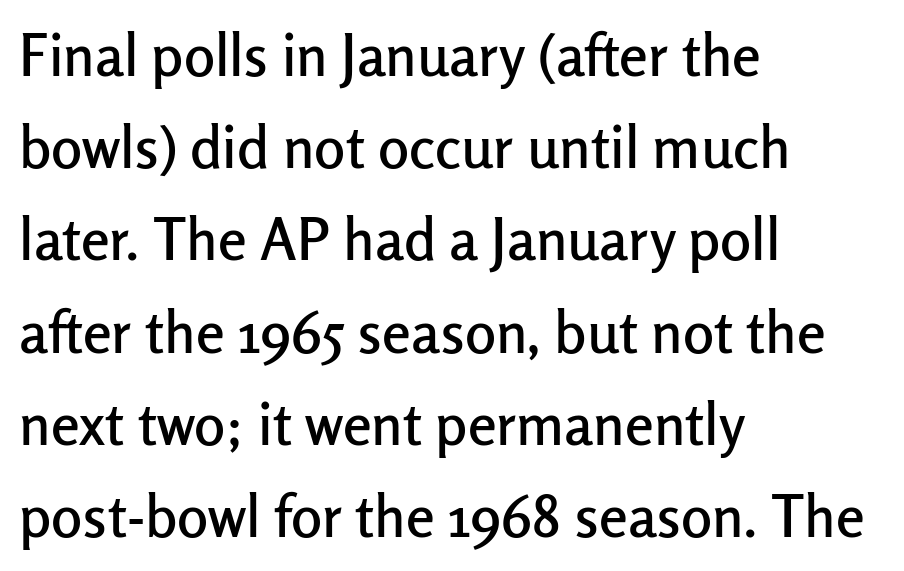
Looks like regular typesetting: each glyph gets only the width it needs. How would I describe the line gaps? Plain and ordinary. Observe the absence of serifs on each vertical stroke in this sample. Just letters on the line, the space beneath them empty. Horizontally, the lines are justified to the leading edge only. What stands out about the letter spacing? Nothing — it is the standard amount.
